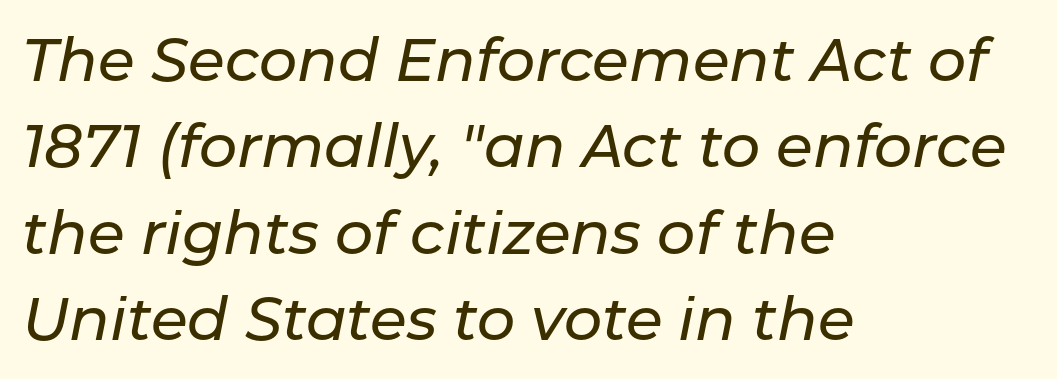
{"italic": "yes", "lean": "right", "slant_degrees": 11, "width": "normal", "stroke_contrast": "low", "x_height": "medium", "monospaced": "no", "underline": "no", "align": "left", "line_spacing": "normal", "line_spacing_ratio": 1.44, "letter_spacing": "normal", "letter_spacing_em": 0.0, "glyph_px": 60}
